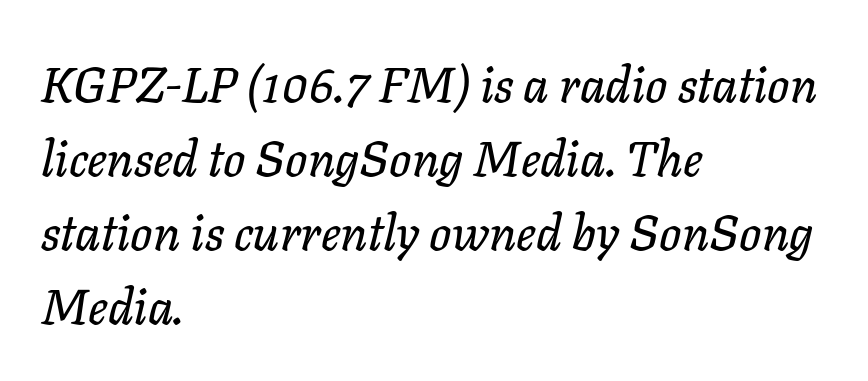
Q: Is the text italic (slanted)? A: Yes, it leans right by about 11 degrees.
Q: Is the text underlined? A: No.
Q: How is the paragraph aligned? A: Left-aligned.
Q: Is the spacing between letters normal or unusually wide? A: Normal.
Q: Is the spacing between lines tight, normal or loose? A: Normal.
Q: Width (condensed, normal, or wide)? A: Normal.
Q: Stroke contrast? A: Low.
Q: x-height? A: Medium.
Q: Monospaced? A: No.
